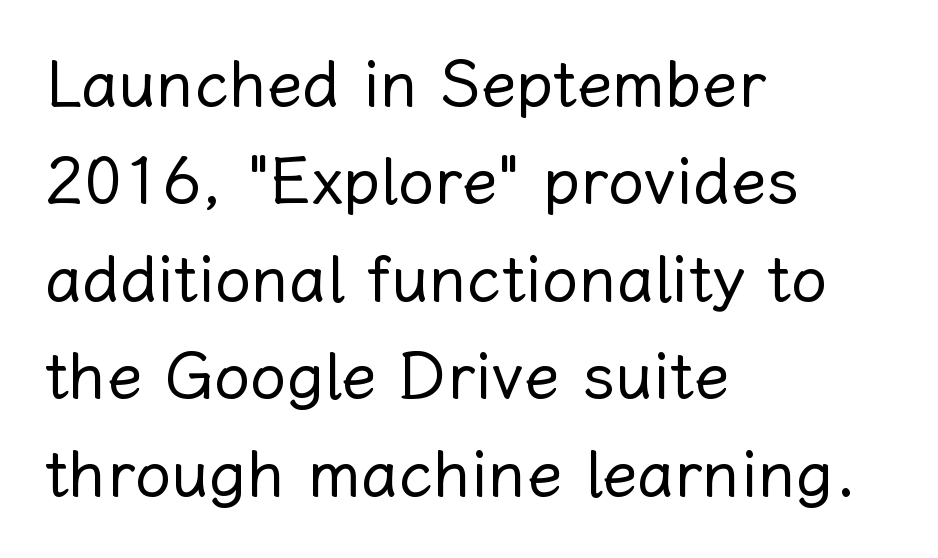
The image shows 65 px regular-weight type, upright; set left-aligned, normal line spacing (1.5x), normal letter spacing, not underlined; low stroke contrast and a medium x-height.
